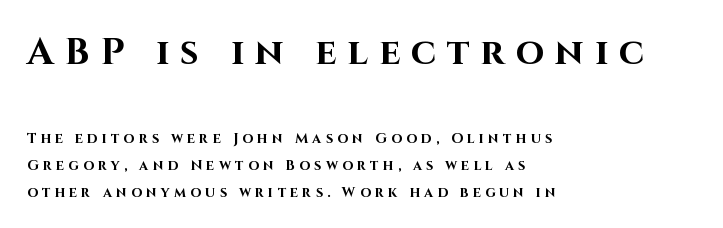
The rendering shrinks the type as you move from the upper chunk to the lower. Italic: no, the glyphs are upright roman. The setting favours the left margin, as ordinary paragraphs usually do. This sample has the flowing, uneven cadence of proportional lettering. Each new line begins a long way beneath the previous one. Decoration check: the copy has no underline.
